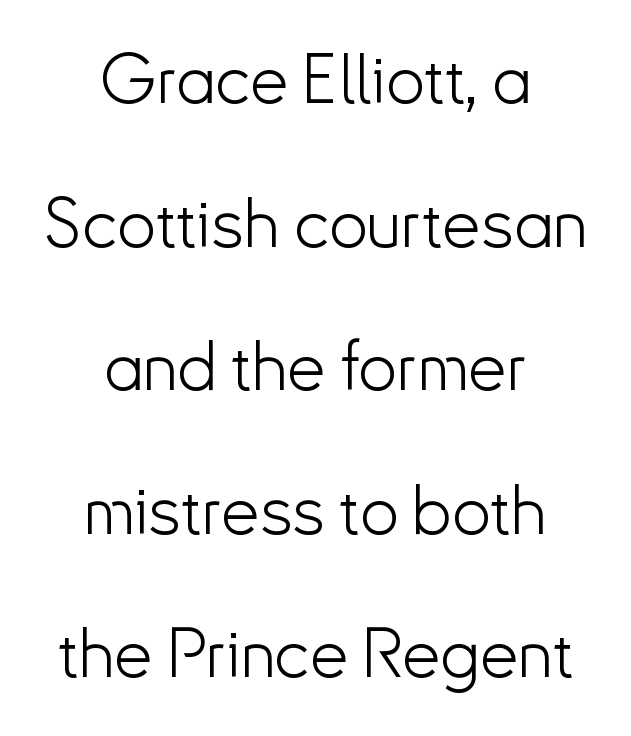
The type sits square on the baseline with zero lean. Inter-character spacing is left at the font's built-in metrics. The face used here is proportionally spaced, like ordinary book or web type. Neither beginnings nor endings align; midpoints do.
